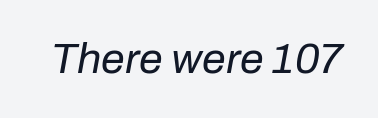
Q: Is the text bold? A: No.
Q: Is the text italic (slanted)? A: Yes, it leans right by about 10 degrees.
Q: Is the text underlined? A: No.
Q: Is the spacing between letters normal or unusually wide? A: Normal.
Q: Width (condensed, normal, or wide)? A: Normal.
Q: Stroke contrast? A: Low.
Q: x-height? A: Medium.
Q: Monospaced? A: No.
